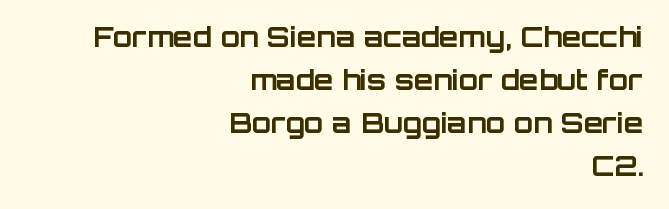
Compared with typical body copy, the letter spacing here is the same. Check where the strokes stop: nothing finishes them off — pure sans. The letters stand upright; this is a roman face. Horizontally, the lines are justified to the trailing edge only. Strokes here are thick enough to call this a true bold. The leading is moderate, giving the passage an even texture.
